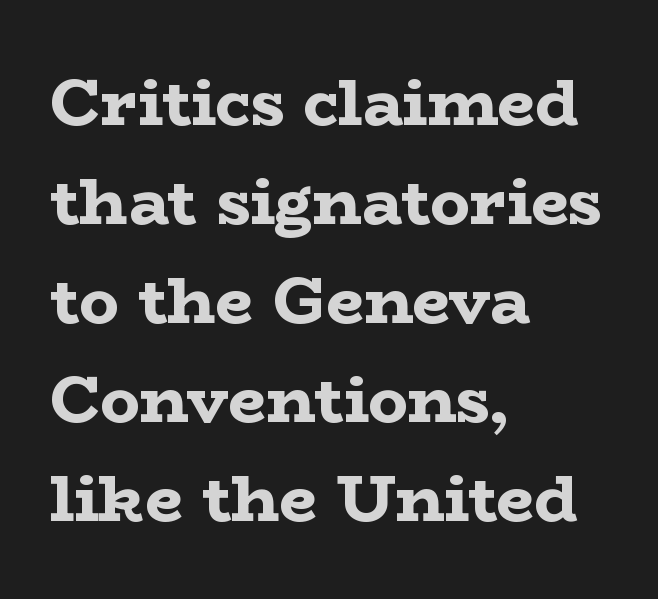
Spacing verdict: proportional, widths tailored to each character. In terms of leading, this rendering sits right in the middle. What stands out about the letter spacing? Nothing — it is the standard amount. All the whitespace from short lines collects on the right. The baseline area is clear. Vertical strokes here are truly vertical.
